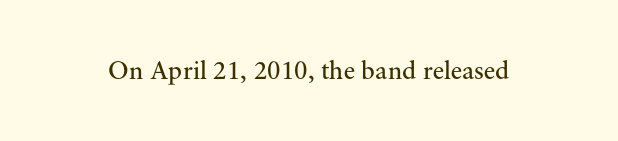
{"italic": "no", "bold": "no", "underline": "no", "letter_spacing": "normal", "letter_spacing_em": 0.0, "glyph_px": 26}
